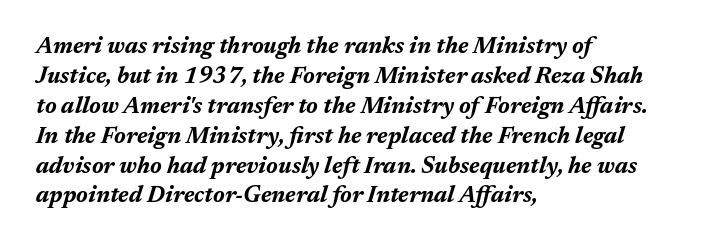
Q: Is the text bold? A: Yes.
Q: Is the text italic (slanted)? A: Yes, it leans right by about 17 degrees.
Q: Is the text underlined? A: No.
Q: How is the paragraph aligned? A: Left-aligned.
Q: Is the spacing between letters normal or unusually wide? A: Normal.
Q: Is the spacing between lines tight, normal or loose? A: Normal.
